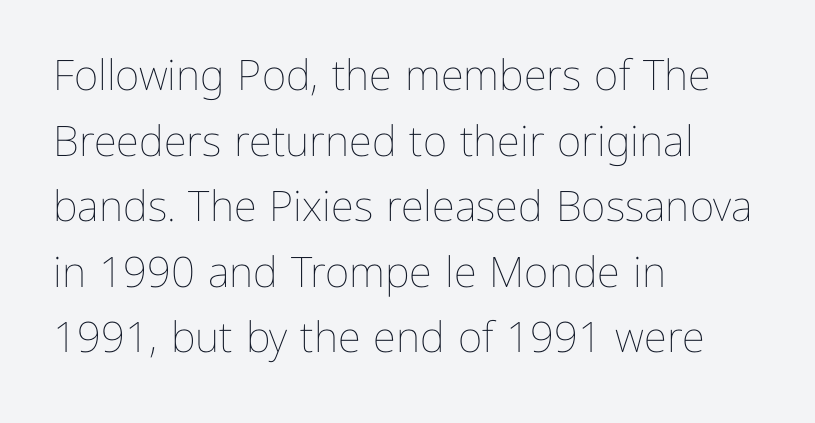
The image shows 42 px thin type, upright; set left-aligned, normal line spacing (1.56x), normal letter spacing, not underlined; low stroke contrast and a medium x-height.
